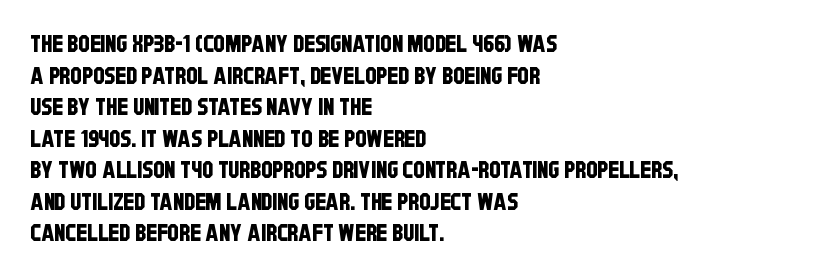
{"underline": "no", "align": "left", "line_spacing": "normal", "line_spacing_ratio": 1.37, "letter_spacing": "normal", "letter_spacing_em": 0.0, "glyph_px": 23}
